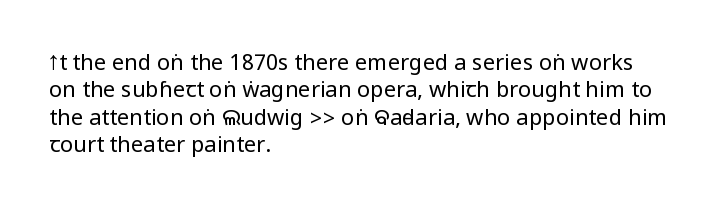
Q: Is the text bold? A: No.
Q: Is the text italic (slanted)? A: No, it is upright.
Q: Is the text underlined? A: No.
Q: How is the paragraph aligned? A: Left-aligned.
Q: Is the spacing between letters normal or unusually wide? A: Normal.
